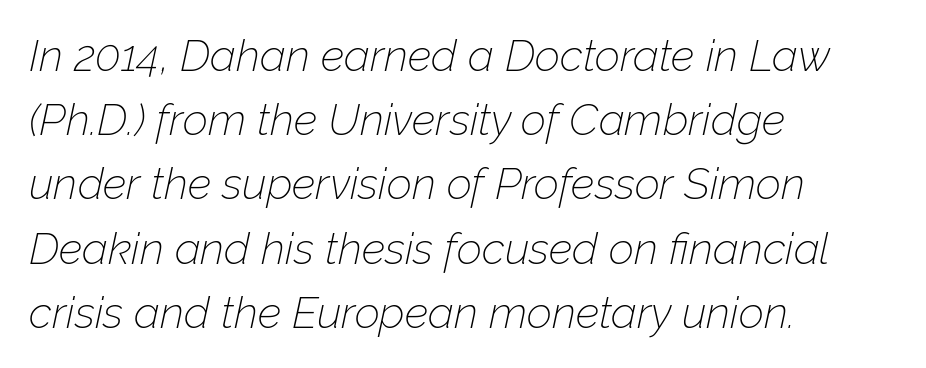
{"italic": "yes", "lean": "right", "slant_degrees": 12, "bold": "no", "weight": "thin", "width": "normal", "stroke_contrast": "low", "x_height": "medium", "monospaced": "no", "underline": "no", "align": "left", "line_spacing": "normal", "line_spacing_ratio": 1.46, "letter_spacing": "normal", "letter_spacing_em": 0.0, "glyph_px": 44}
